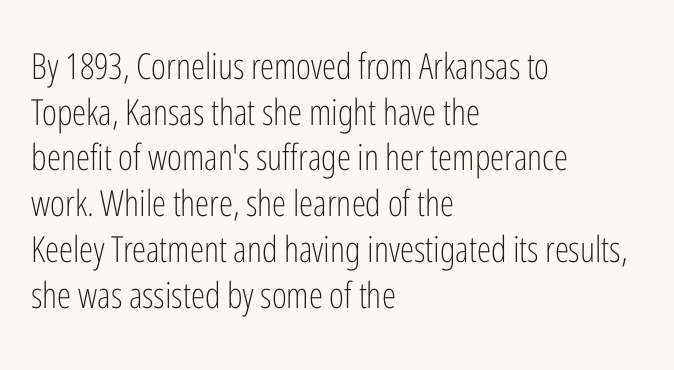
Weight class: somewhere from thin through regular. Line beginnings align vertically; line endings do not. Ascenders rise straight up at ninety degrees. Quick note: interline space is typical. The letters advance in unequal steps, a hallmark of proportional type. The strip under each line holds only bare page.
